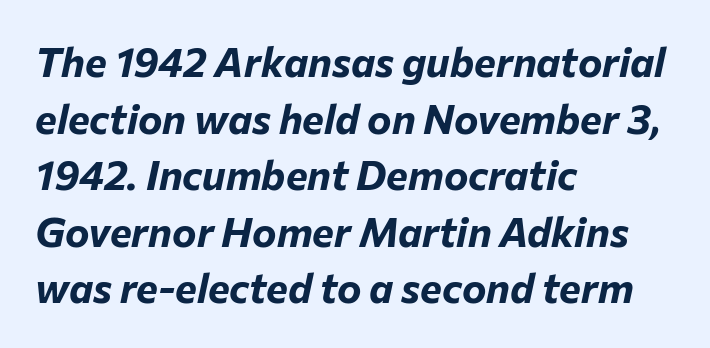
The image shows 41 px bold type, italic (leaning right); set left-aligned, normal line spacing (1.38x), normal letter spacing, not underlined; low stroke contrast and a medium x-height.
